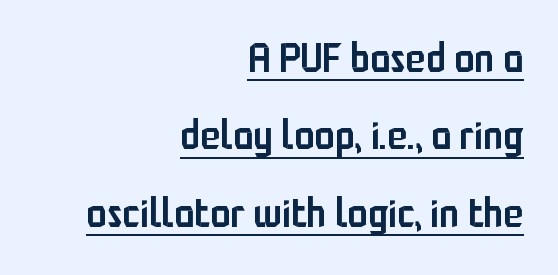
Does the lettering tilt? It doesn't — this is upright. Underline: present. Leftover space on each line is placed entirely before the opening word. No extra tracking has been applied to these lines.
